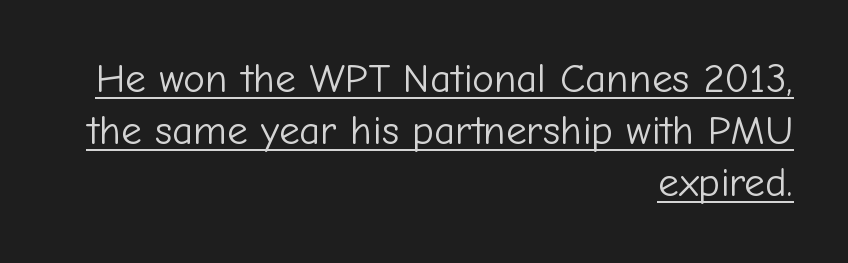
{"serif": "no", "italic": "no", "bold": "no", "weight": "light", "width": "normal", "stroke_contrast": "low", "x_height": "medium", "monospaced": "no", "underline": "yes", "align": "right", "line_spacing": "normal", "line_spacing_ratio": 1.27, "letter_spacing": "normal", "letter_spacing_em": 0.0, "glyph_px": 41}
